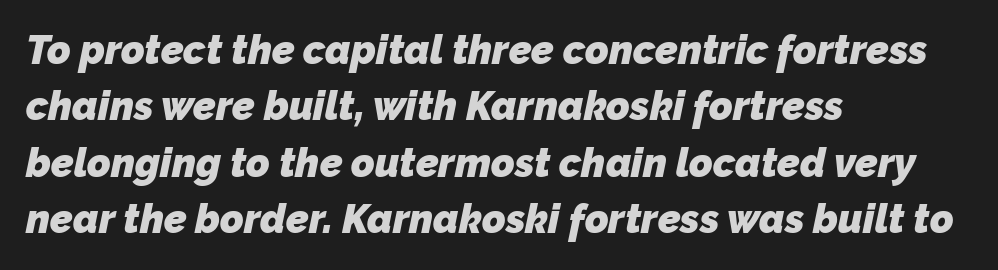
Vertically, the passage feels balanced, rows spaced as you'd expect. Reading down the block, your eye returns to a fixed left position each line. Each row of text sits above clean, open space. The rendering shows plain stroke endings on the letterforms — a sans-serif design. Look at the stroke-to-counter ratio: heavy, a bold.
